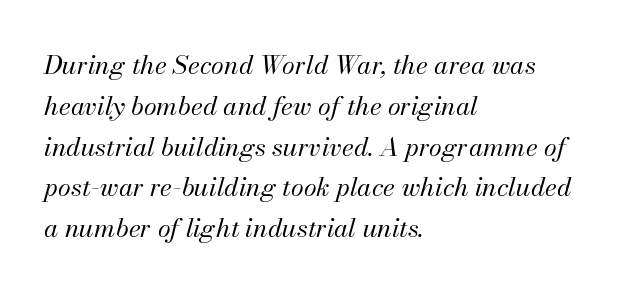
No word sits above an underline. Caption: multi-line text, flush left, ragged right. The lines sit at an ordinary, default distance from one another. The line texture is even and compact thanks to regular tracking. The weight would be labelled regular, book, light, or lighter still. Yep, that's italic — everything's leaning.
